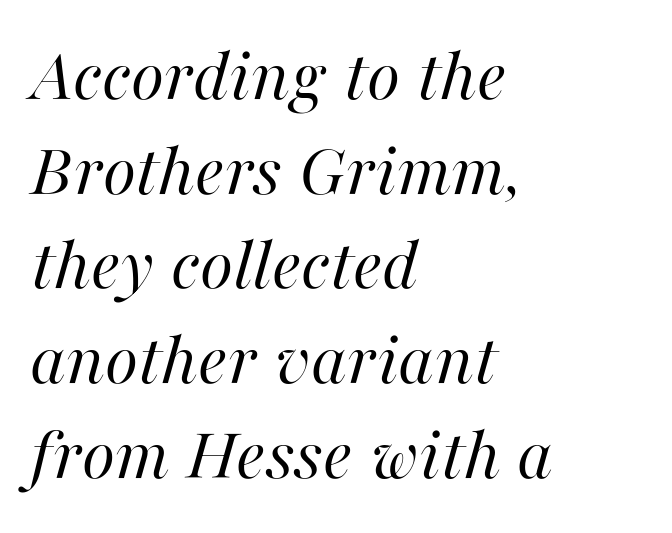
Left-aligned paragraph, ragged on the right. Compared with ordinary roman type, these characters are visibly tilted. The passage shown is not bold in any degree. How are the letters spaced? Ordinarily, with no added tracking. Think of a printed novel: that variable character pitch is what you see here.
